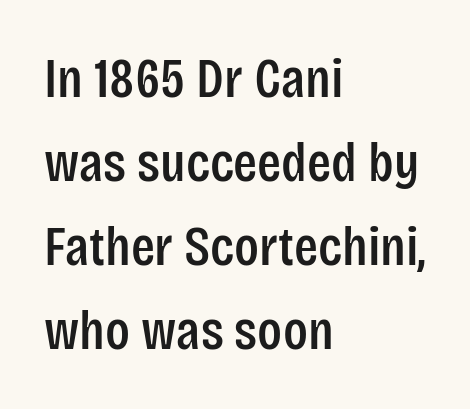
The image shows 56 px condensed sans-serif type, upright; set left-aligned, normal line spacing (1.5x), normal letter spacing, not underlined; low stroke contrast and a large x-height.
